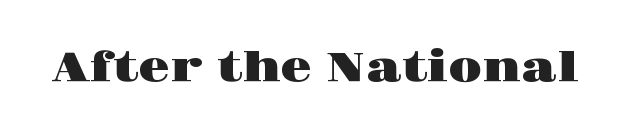
Q: Is the text italic (slanted)? A: No, it is upright.
Q: Is the typeface a serif or a sans-serif typeface? A: Serif.
Q: Is the text underlined? A: No.
Q: Is the spacing between letters normal or unusually wide? A: Normal.
Q: Width (condensed, normal, or wide)? A: Wide.
Q: Stroke contrast? A: High.
Q: x-height? A: Large.
Q: Monospaced? A: No.
